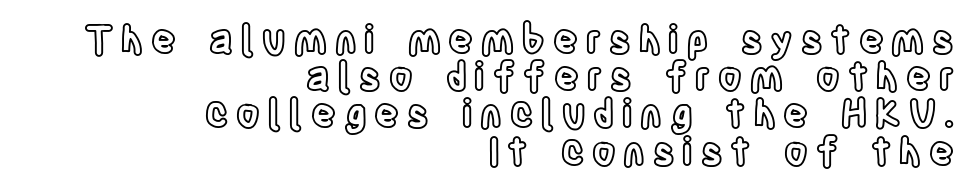
The face used here is rendered with a markedly widened letterfit. Quick note: underline off. The lettering holds an erect, upright posture throughout. The designer dialed line spacing down below the default. Every row of glyphs terminates at an identical x-position on the right.
